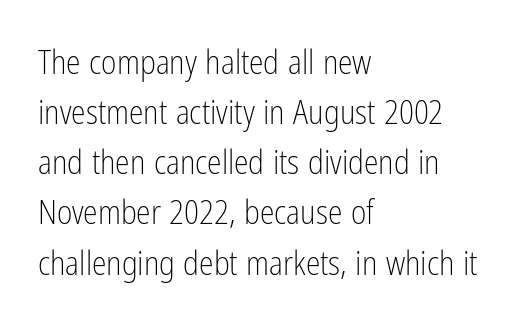
Q: Is the text bold? A: No.
Q: Is the text italic (slanted)? A: No, it is upright.
Q: Is the typeface a serif or a sans-serif typeface? A: Sans-serif.
Q: Is the text underlined? A: No.
Q: How is the paragraph aligned? A: Left-aligned.
Q: Is the spacing between letters normal or unusually wide? A: Normal.
Q: Is the spacing between lines tight, normal or loose? A: Normal.
Q: Width (condensed, normal, or wide)? A: Condensed.
Q: Stroke contrast? A: Low.
Q: x-height? A: Medium.
Q: Monospaced? A: No.
